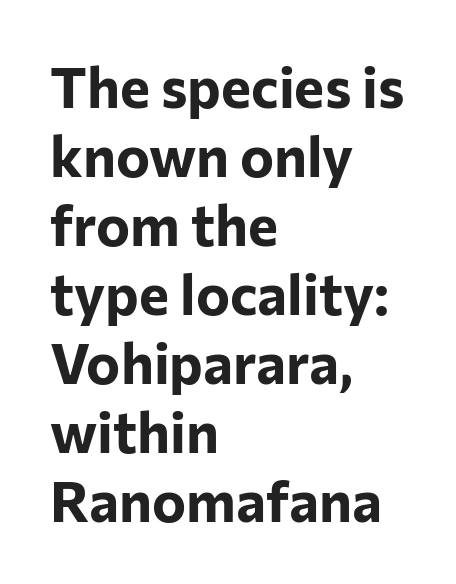
The letters stand straight up with perfectly vertical stems. Alignment: flush left. Is the letter spacing exaggerated? No — it looks like the ordinary default. The typesetting leans heavy: a genuine bold. The strip under each line holds only bare page. Proportional: the letters do not fall into vertical columns.
